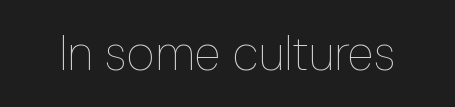
Italic: no, the glyphs are upright roman. Spacing verdict: proportional, widths tailored to each character. Unbolded letterforms with no extra heft. Descender tails drop into unmarked territory. Letter spacing: default.
